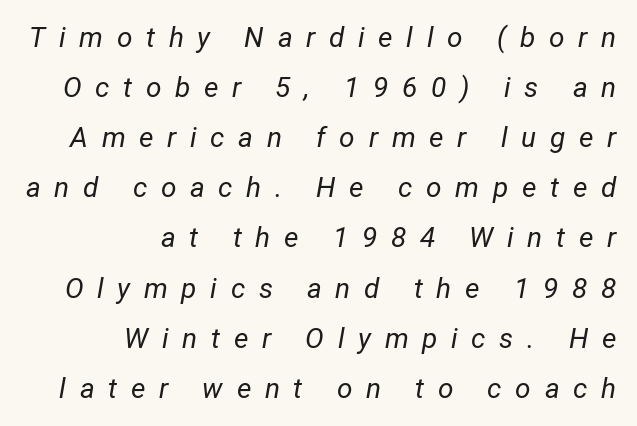
You could only call the tracking loose — the letters float apart. The lettering tilts uniformly, giving the passage an italic look. These glyphs show unthickened strokes, regular width or finer. All the whitespace from short lines collects on the left. The specimen omits any rule beneath the text block's lines. This sample has the flowing, uneven cadence of proportional lettering.
